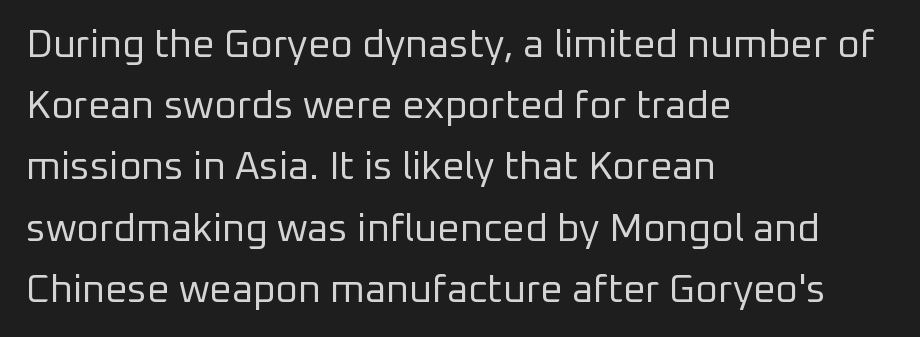
Here the designer chose a conventional face with non-uniform glyph widths. The letterforms sit shoulder to shoulder at normal distance. Grotesque or geometric, the face here clearly has no serifs. Short and long lines alike share a common starting point at left. Plain, unruled lines of type. The font's upright variant was chosen for this text.
